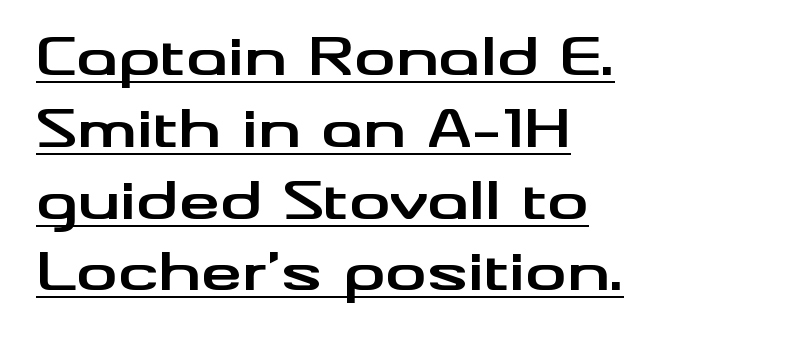
Q: Is the text bold? A: Yes.
Q: Is the text italic (slanted)? A: No, it is upright.
Q: Is the typeface a serif or a sans-serif typeface? A: Sans-serif.
Q: Is the text underlined? A: Yes.
Q: How is the paragraph aligned? A: Left-aligned.
Q: Is the spacing between letters normal or unusually wide? A: Normal.
Q: Is the spacing between lines tight, normal or loose? A: Normal.
Q: Width (condensed, normal, or wide)? A: Wide.
Q: Stroke contrast? A: Medium.
Q: x-height? A: Small.
Q: Monospaced? A: No.
